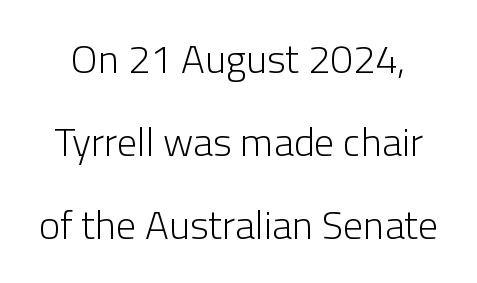
The image shows 40 px light sans-serif type, upright; set centered, loose line spacing (2.08x), normal letter spacing, not underlined; low stroke contrast and a medium x-height.
